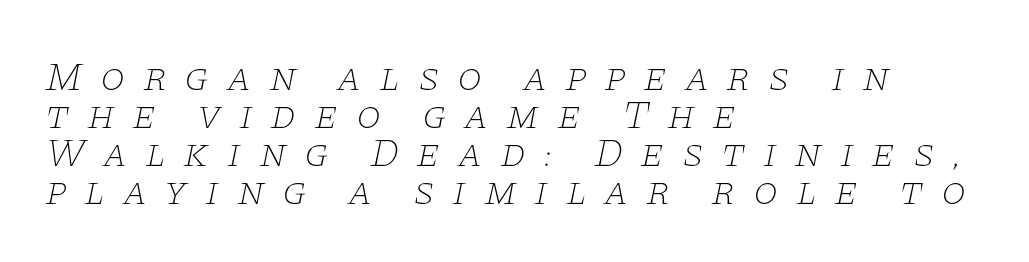
The image shows 40 px thin, wide serif type, italic (leaning right); set left-aligned, tight line spacing (0.95x), unusually wide letter spacing (+0.43 em), not underlined; low stroke contrast and a large x-height.
